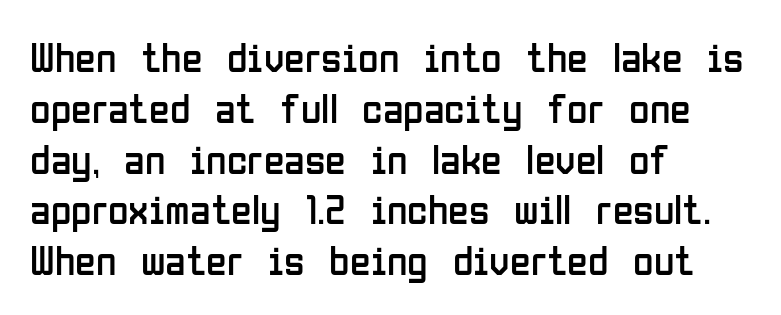
Q: Is the text bold? A: No.
Q: Is the text italic (slanted)? A: No, it is upright.
Q: Is the typeface a serif or a sans-serif typeface? A: Sans-serif.
Q: Is the text underlined? A: No.
Q: How is the paragraph aligned? A: Left-aligned.
Q: Is the spacing between letters normal or unusually wide? A: Normal.
Q: Width (condensed, normal, or wide)? A: Condensed.
Q: Stroke contrast? A: Low.
Q: x-height? A: Medium.
Q: Monospaced? A: No.
